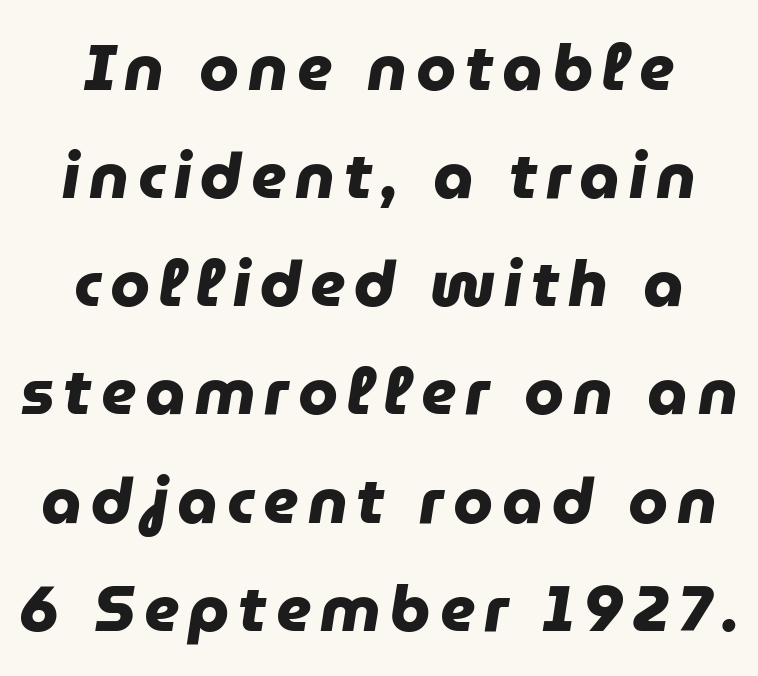
The image shows 64 px heavy sans-serif type; set centered, normal line spacing (1.69x), not underlined; low stroke contrast and a medium x-height.
